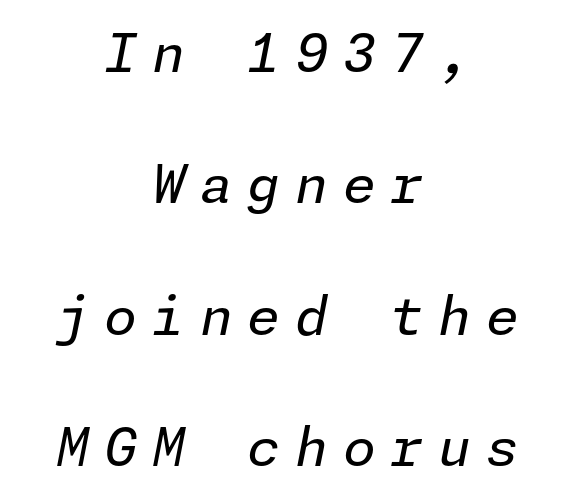
Q: Is the text bold? A: No.
Q: Is the text italic (slanted)? A: Yes, it leans right by about 11 degrees.
Q: Is the text underlined? A: No.
Q: How is the paragraph aligned? A: Centered.
Q: Is the spacing between letters normal or unusually wide? A: Unusually wide.
Q: Is the spacing between lines tight, normal or loose? A: Loose.
Q: Width (condensed, normal, or wide)? A: Normal.
Q: Stroke contrast? A: Low.
Q: x-height? A: Medium.
